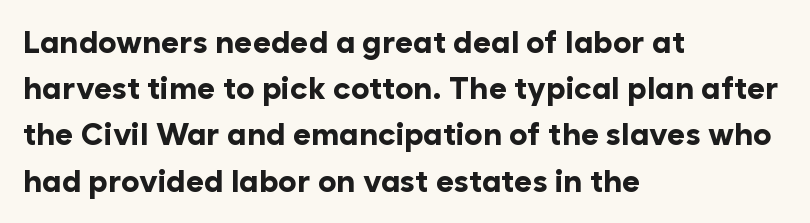
A typesetter would call this leading conventional body-copy spacing. Underline: absent. Reading down the block, your eye returns to a fixed left position each line. Serif or sans? Sans — the stroke terminals are bare. Looks like regular typesetting: each glyph gets only the width it needs. The letters stand straight up with perfectly vertical stems.
